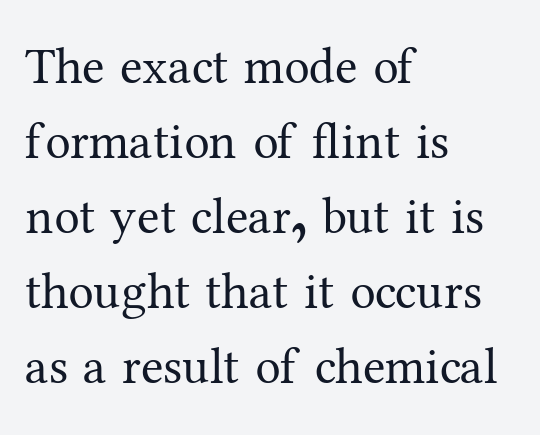
The image shows 51 px regular-weight serif type, upright; set left-aligned, normal line spacing (1.47x), normal letter spacing, not underlined; medium stroke contrast and a medium x-height.
